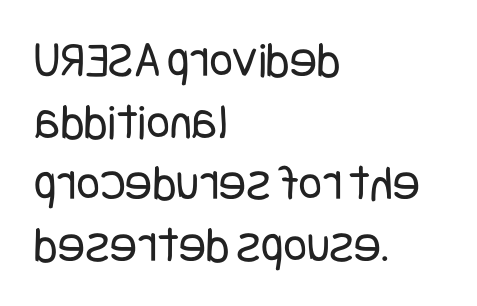
Q: Is the text bold? A: No.
Q: Is the text italic (slanted)? A: No, it is upright.
Q: Is the typeface a serif or a sans-serif typeface? A: Sans-serif.
Q: Is the text underlined? A: No.
Q: How is the paragraph aligned? A: Left-aligned.
Q: Is the spacing between letters normal or unusually wide? A: Normal.
Q: Width (condensed, normal, or wide)? A: Condensed.
Q: Stroke contrast? A: Low.
Q: x-height? A: Large.
